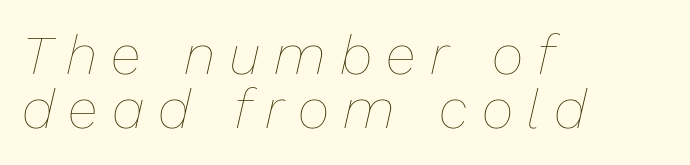
Q: Is the text bold? A: No.
Q: Is the text italic (slanted)? A: Yes, it leans right by about 13 degrees.
Q: Is the text underlined? A: No.
Q: How is the paragraph aligned? A: Left-aligned.
Q: Is the spacing between letters normal or unusually wide? A: Unusually wide.
Q: Is the spacing between lines tight, normal or loose? A: Tight.
Q: Width (condensed, normal, or wide)? A: Normal.
Q: Stroke contrast? A: Low.
Q: x-height? A: Medium.
Q: Monospaced? A: No.
